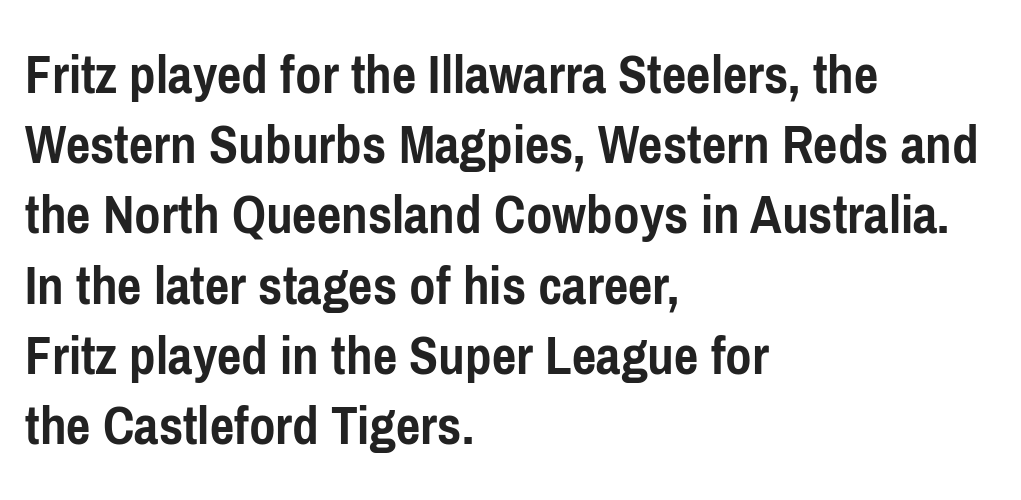
This is the regular roman posture of the typeface. All the whitespace from short lines collects on the right. Typesetter's note: full bold, strokes at maximum text heaviness. Bare-footed words on every line.
